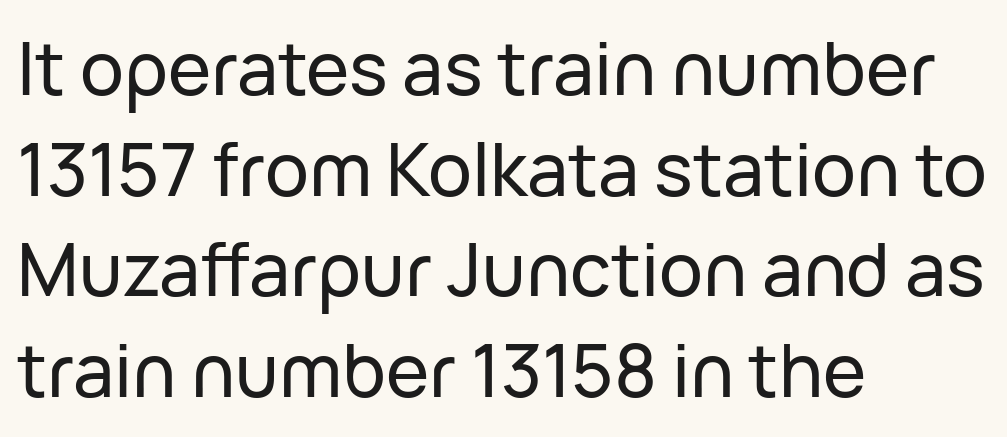
The image shows 73 px sans-serif type, upright; set left-aligned, normal line spacing (1.38x), normal letter spacing, not underlined; low stroke contrast and a medium x-height.
